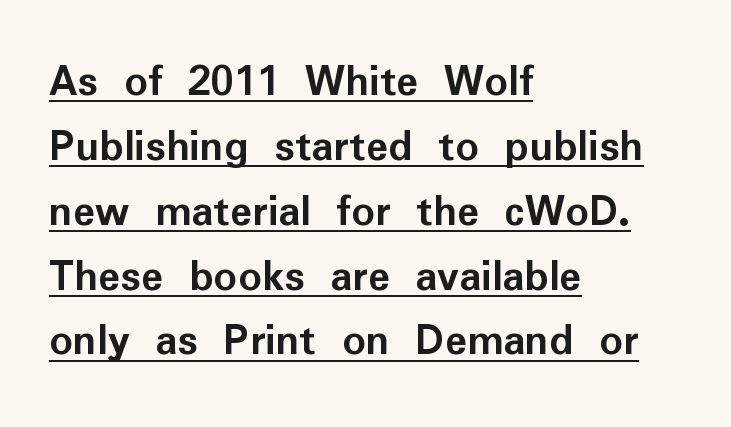
Observe the ordinary spacing: letters are neighbours, not strangers. Each letter keeps its own natural width here, so spacing adapts to shape. Examine the stroke ends and you'll find no serifs. These lines stack with their left ends in a neat column. Baseline-to-baseline distance is the conventional proportion of letter height. Does the weight exceed regular? Yes, all the way to bold.
